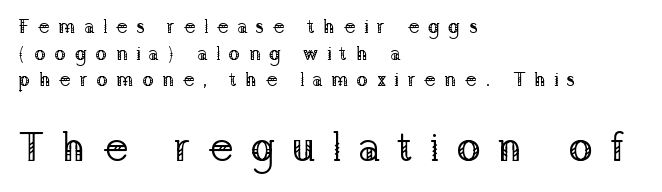
{"serif": "yes", "italic": "no", "bold": "no", "weight": "regular", "width": "normal", "stroke_contrast": "low", "x_height": "medium", "monospaced": "no", "underline": "no", "align": "left", "line_spacing": "normal", "line_spacing_ratio": 1.33, "letter_spacing": "wide", "letter_spacing_em": 0.4, "larger_block": "second", "size_ratio": 2.05, "glyph_px": 41}
